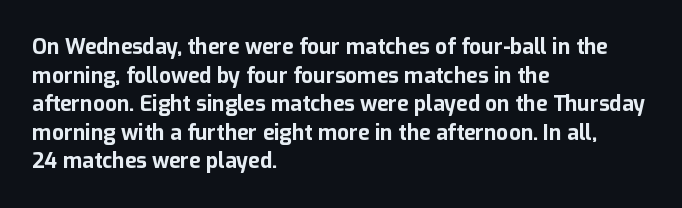
Notice how descenders clear the ascenders below comfortably — that's standard leading. Clear beneath every line of the passage. These lines are set flush left with a ragged right edge. The type sits square on the baseline with zero lean. Each word holds together tightly as a unit, with standard inter-letter gaps.
